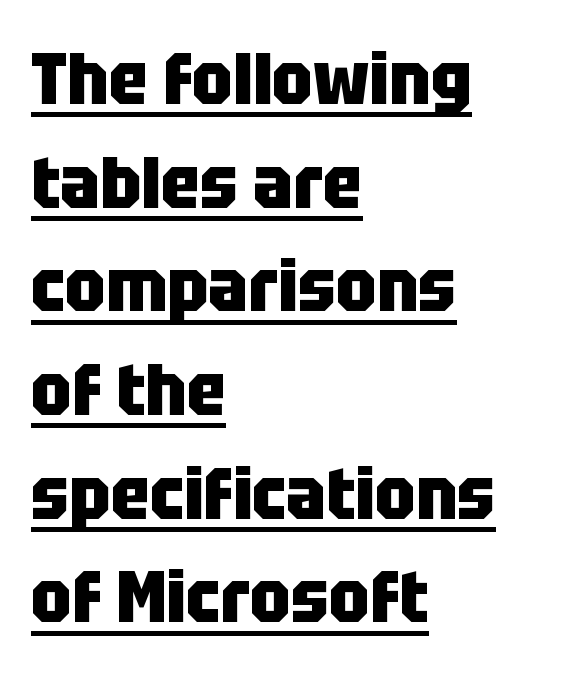
The image shows 73 px heavy, condensed sans-serif type, upright; set left-aligned, normal line spacing (1.42x), normal letter spacing, underlined; low stroke contrast and a large x-height.
